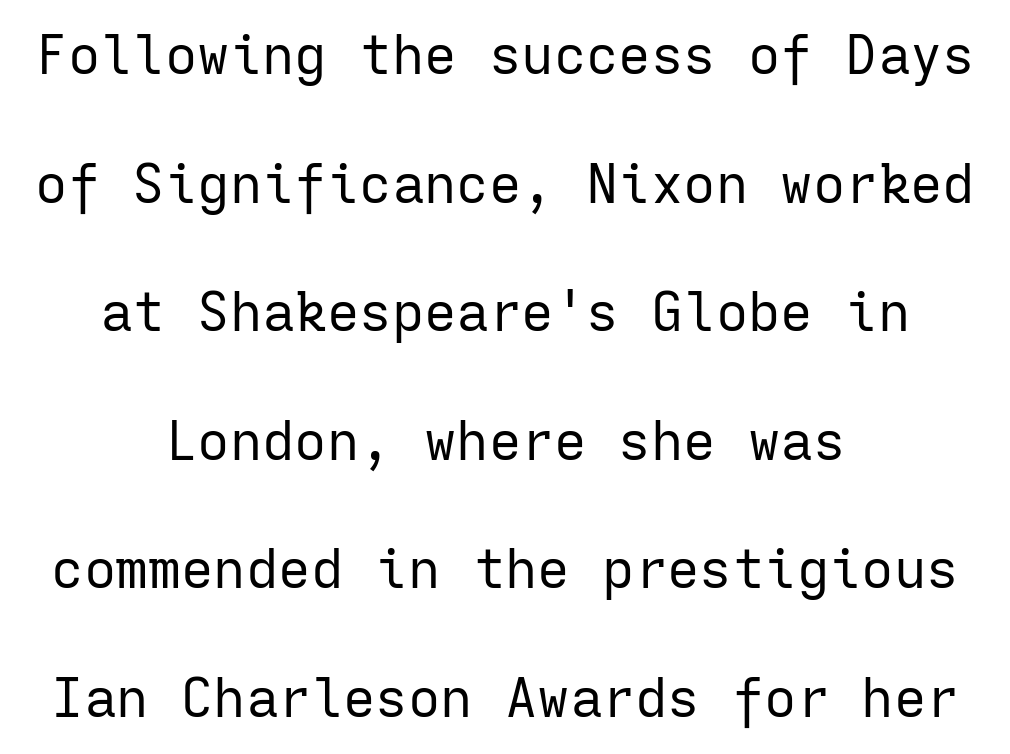
Is there any slant? The stems are plumb. Clear beneath every line of the passage. Horizontal bands of white between lines are thick stripes. A typesetter would call this zero additional tracking. The weight tops out at a normal text grade.
